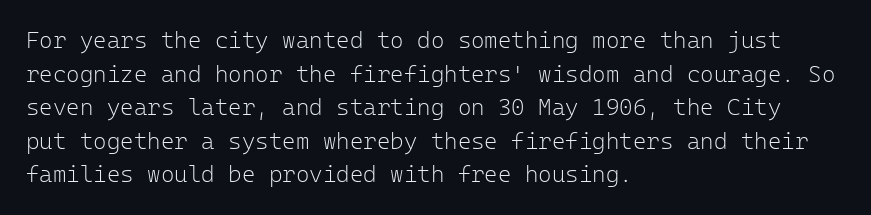
The image shows 23 px text type, upright; set left-aligned, normal line spacing (1.46x), normal letter spacing, not underlined.
